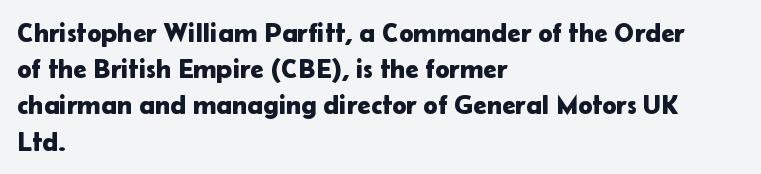
The image shows 27 px text type, upright; set left-aligned, normal line spacing (1.34x), normal letter spacing, not underlined.
